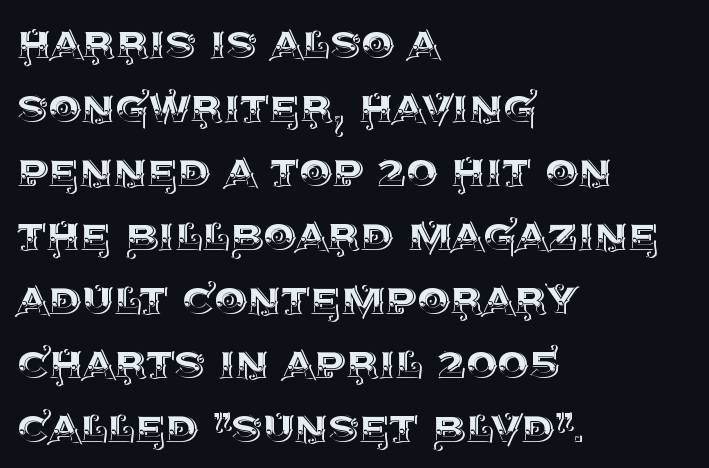
Each letter keeps its own natural width here, so spacing adapts to shape. Italic? Not at all — the glyphs are vertical. The typesetter chose a ragged-right arrangement here. The rendering keeps characters at their native spacing. Descenders are the only things crossing below the line.
